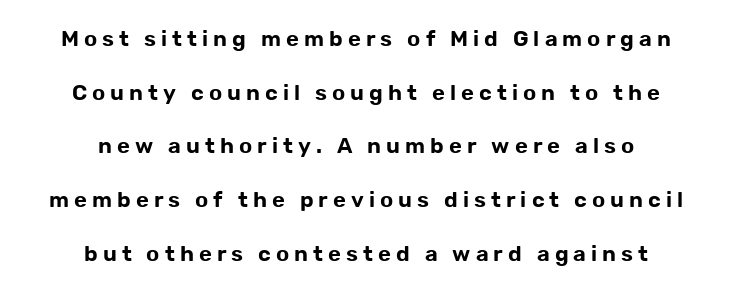
Q: Is the text italic (slanted)? A: No, it is upright.
Q: Is the text underlined? A: No.
Q: How is the paragraph aligned? A: Centered.
Q: Is the spacing between letters normal or unusually wide? A: Unusually wide.
Q: Is the spacing between lines tight, normal or loose? A: Loose.
